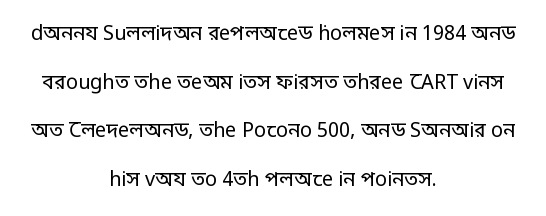
Q: Is the text bold? A: No.
Q: Is the text italic (slanted)? A: No, it is upright.
Q: Is the text underlined? A: No.
Q: How is the paragraph aligned? A: Centered.
Q: Is the spacing between letters normal or unusually wide? A: Normal.
Q: Is the spacing between lines tight, normal or loose? A: Loose.
